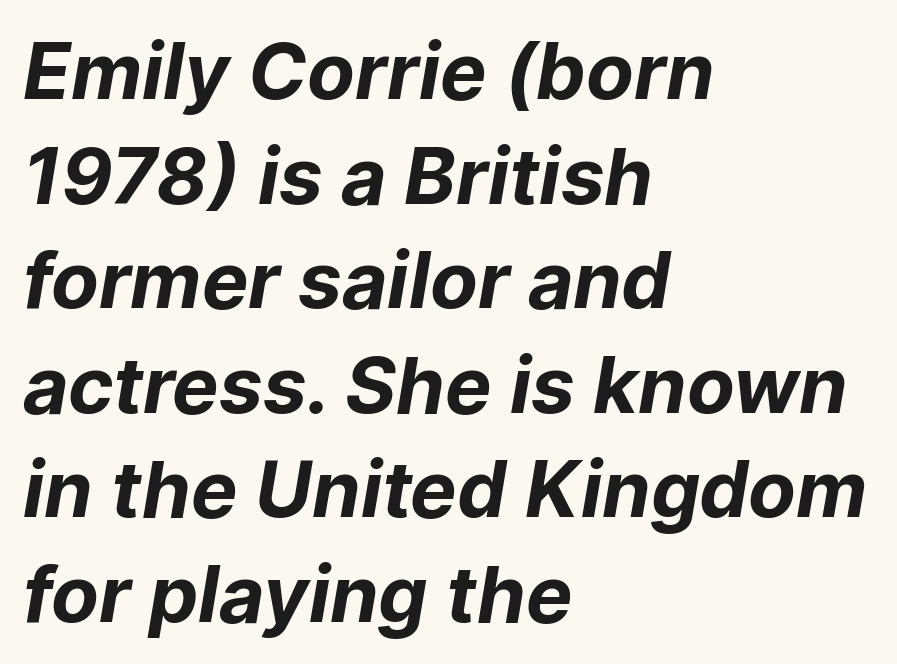
The image shows 78 px bold sans-serif type; set left-aligned, normal line spacing (1.34x), normal letter spacing, not underlined; low stroke contrast and a medium x-height.
